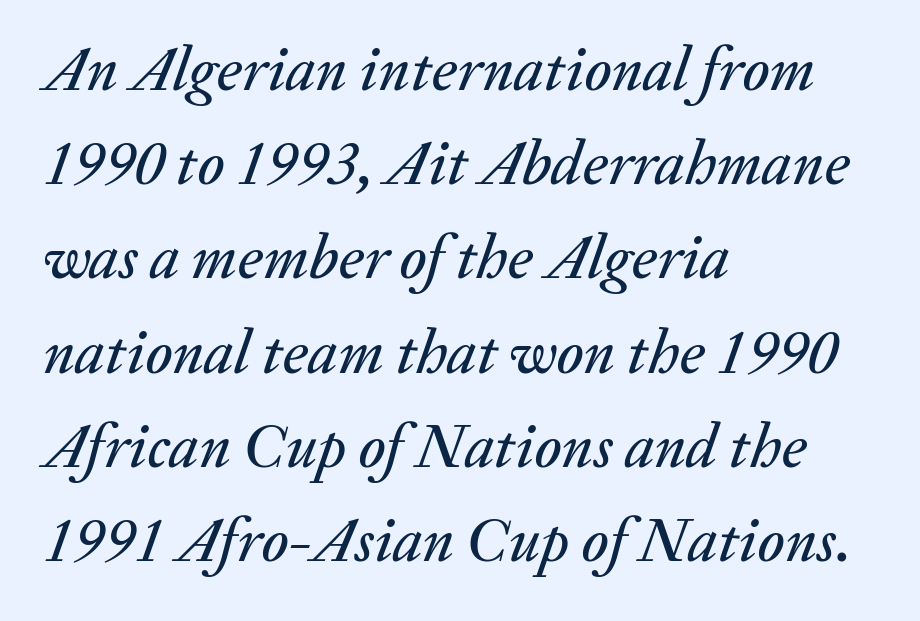
Anything drawn beneath the words? Only blank space. If you drew a ruler down the left edge, every line would touch it. Summary of vertical rhythm: regular, with standard interline spacing. Caption: standard tracking, unaltered.
